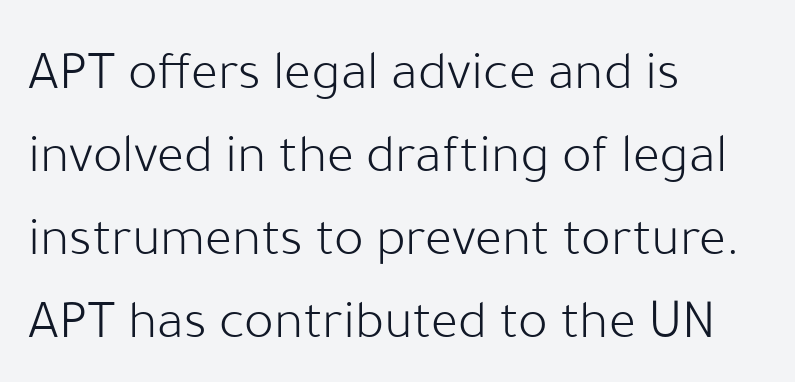
It's the straight-up-and-down kind of type. The typesetting does not lean heavy: it is not bold. This rendering leaves character spacing at its baseline value. Layout note: lines flush left. These lines are rendered in a variable-pitch font.
